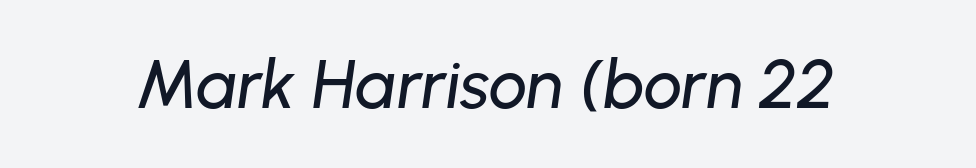
{"italic": "yes", "lean": "right", "slant_degrees": 8, "width": "normal", "stroke_contrast": "low", "x_height": "medium", "monospaced": "no", "underline": "no", "letter_spacing": "normal", "letter_spacing_em": 0.0, "glyph_px": 68}
